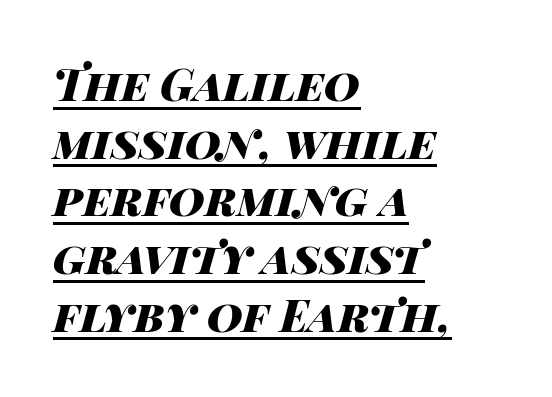
Q: Is the text bold? A: Yes.
Q: Is the text italic (slanted)? A: Yes, it leans right by about 14 degrees.
Q: Is the text underlined? A: Yes.
Q: How is the paragraph aligned? A: Left-aligned.
Q: Is the spacing between letters normal or unusually wide? A: Normal.
Q: Is the spacing between lines tight, normal or loose? A: Normal.
Q: Width (condensed, normal, or wide)? A: Wide.
Q: Stroke contrast? A: High.
Q: x-height? A: Large.
Q: Monospaced? A: No.
